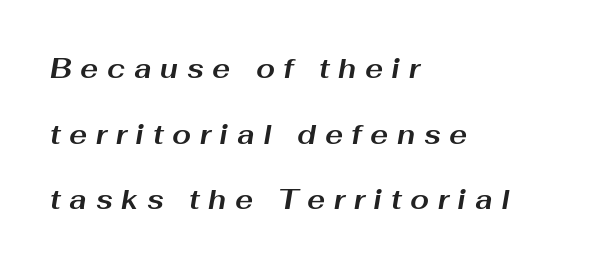
The image shows 27 px bold type, italic (leaning right); set left-aligned, loose line spacing (2.43x), unusually wide letter spacing (+0.32 em), not underlined.
